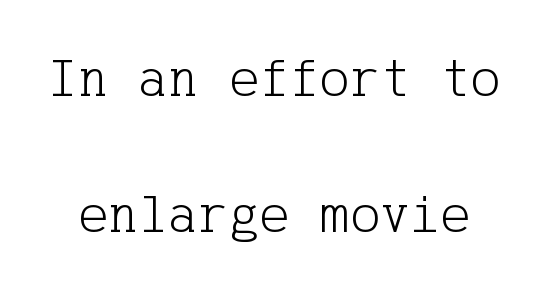
Q: Is the text bold? A: No.
Q: Is the text italic (slanted)? A: No, it is upright.
Q: Is the typeface a serif or a sans-serif typeface? A: Serif.
Q: Is the text underlined? A: No.
Q: Is the spacing between letters normal or unusually wide? A: Normal.
Q: Is the spacing between lines tight, normal or loose? A: Loose.
Q: Width (condensed, normal, or wide)? A: Normal.
Q: Stroke contrast? A: Low.
Q: x-height? A: Medium.
